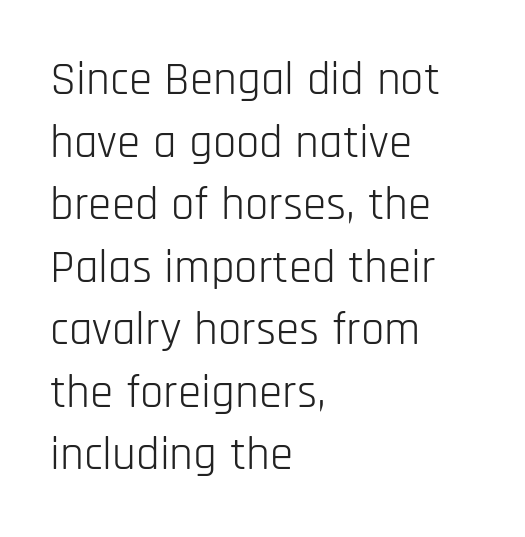
The image shows 47 px light, condensed sans-serif type, upright; set left-aligned, normal line spacing (1.33x), normal letter spacing, not underlined; low stroke contrast and a large x-height.
